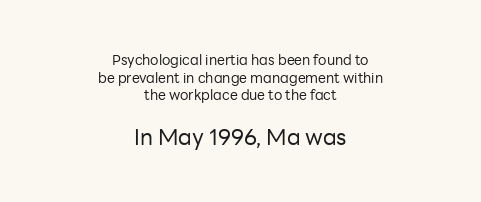
{"italic": "no", "bold": "no", "underline": "no", "align": "center", "line_spacing": "normal", "line_spacing_ratio": 1.26, "letter_spacing": "normal", "letter_spacing_em": 0.0, "larger_block": "second", "size_ratio": 1.57, "glyph_px": 22}
